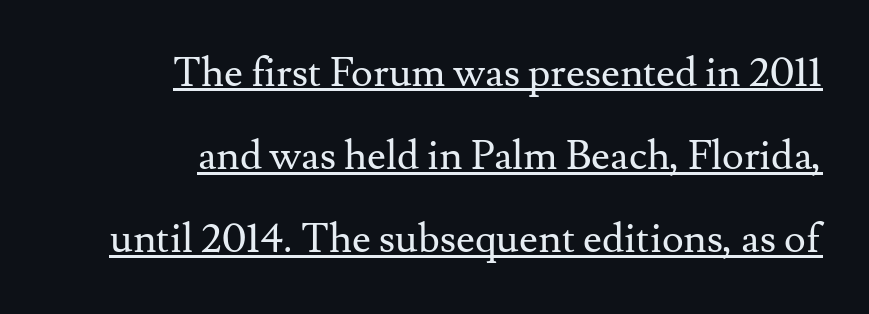
Posture: straight, roman, zero tilt. You could not count columns in this text — the font is proportionally spaced. The characters are drawn with everyday or finer stroke widths. Widely set lines give the paragraph a tall, airy silhouette.
